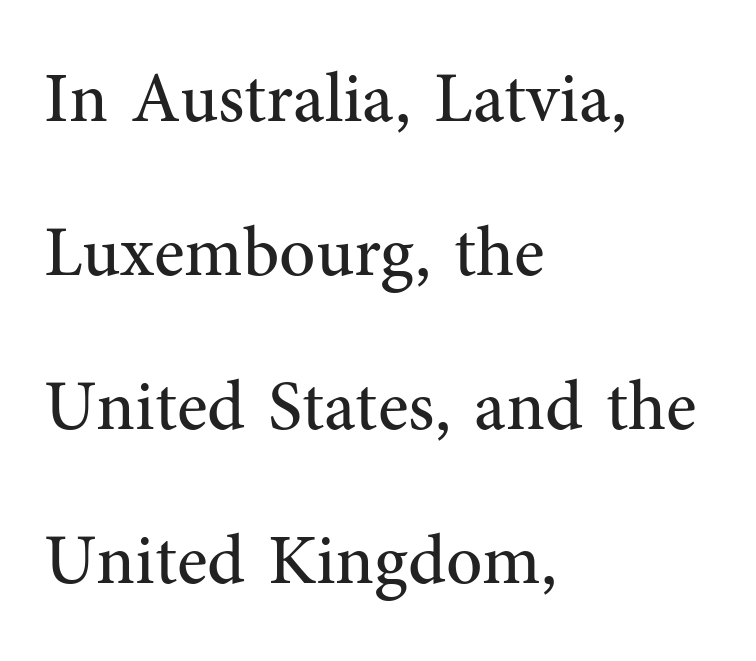
Q: Is the text bold? A: No.
Q: Is the text italic (slanted)? A: No, it is upright.
Q: Is the typeface a serif or a sans-serif typeface? A: Serif.
Q: Is the text underlined? A: No.
Q: How is the paragraph aligned? A: Left-aligned.
Q: Is the spacing between letters normal or unusually wide? A: Normal.
Q: Is the spacing between lines tight, normal or loose? A: Loose.
Q: Width (condensed, normal, or wide)? A: Normal.
Q: Stroke contrast? A: Medium.
Q: x-height? A: Medium.
Q: Monospaced? A: No.
